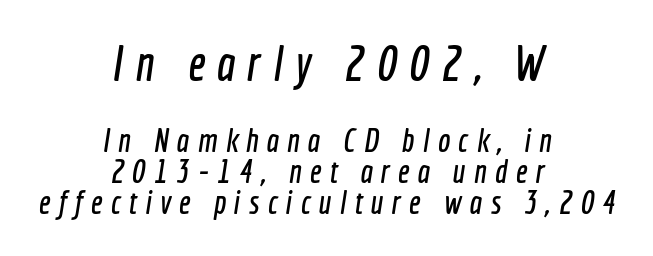
Q: Is the typeface a serif or a sans-serif typeface? A: Sans-serif.
Q: Is the text underlined? A: No.
Q: How is the paragraph aligned? A: Centered.
Q: Is the spacing between letters normal or unusually wide? A: Unusually wide.
Q: Is the spacing between lines tight, normal or loose? A: Tight.
Q: Which block of text is set in a larger size, the first (top) or the second (bottom)? A: The first (top) one.
Q: Width (condensed, normal, or wide)? A: Condensed.
Q: x-height? A: Medium.
Q: Monospaced? A: No.
